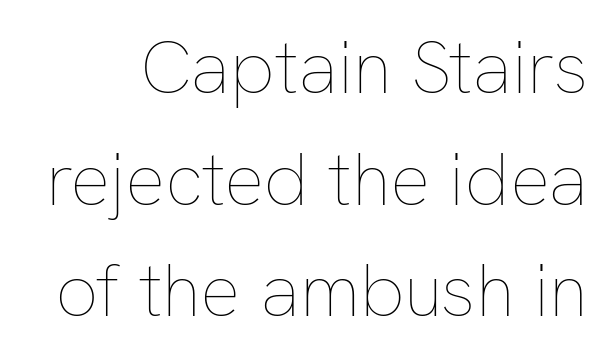
The image shows 75 px thin type, upright; set normal line spacing (1.49x), normal letter spacing, not underlined; low stroke contrast and a medium x-height.
